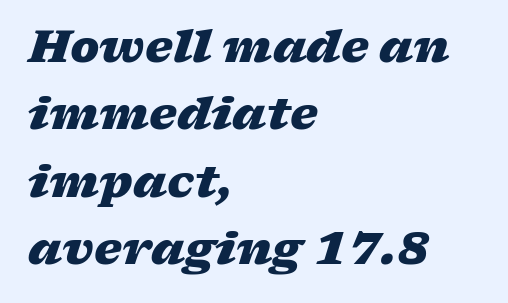
Q: Is the text bold? A: Yes.
Q: Is the text italic (slanted)? A: Yes, it leans right by about 17 degrees.
Q: Is the text underlined? A: No.
Q: How is the paragraph aligned? A: Left-aligned.
Q: Is the spacing between letters normal or unusually wide? A: Normal.
Q: Is the spacing between lines tight, normal or loose? A: Normal.
Q: Width (condensed, normal, or wide)? A: Wide.
Q: Stroke contrast? A: Low.
Q: x-height? A: Medium.
Q: Monospaced? A: No.
